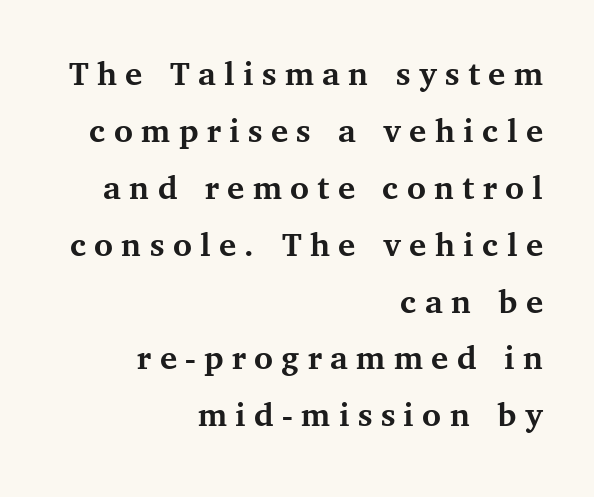
The image shows 36 px semibold serif type, upright; set right-aligned, normal line spacing (1.58x), unusually wide letter spacing (+0.23 em), not underlined; medium stroke contrast and a medium x-height.
